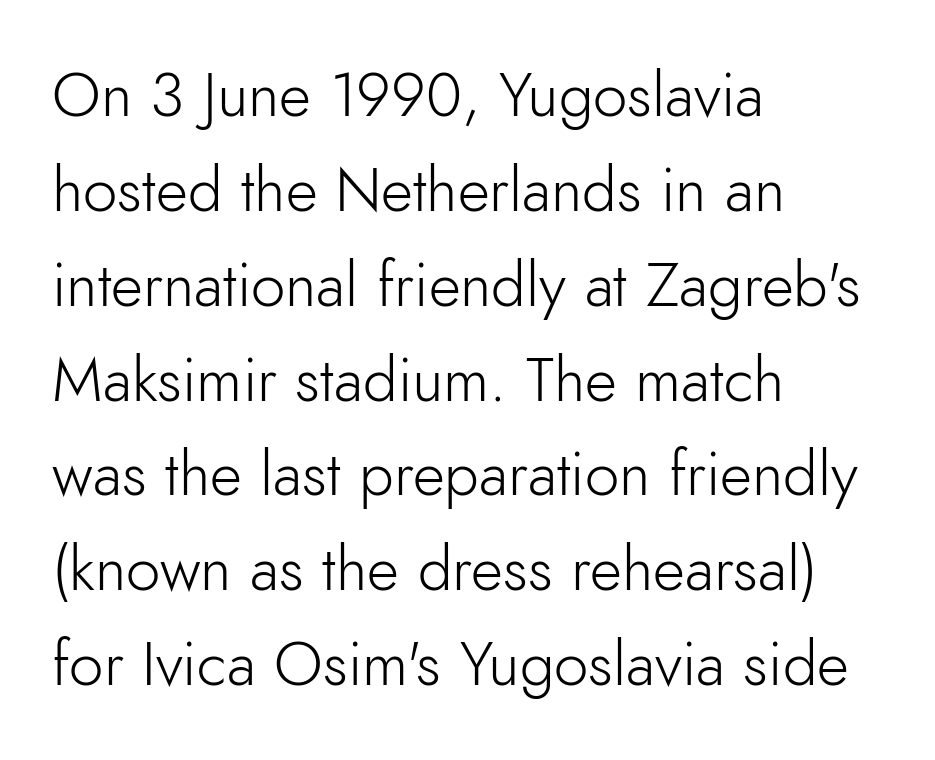
The letters stand upright; this is a roman face. No letter is thick-stroked: the sample isn't bold. The area under the type is left untouched. A sans-serif font was chosen for this passage.
